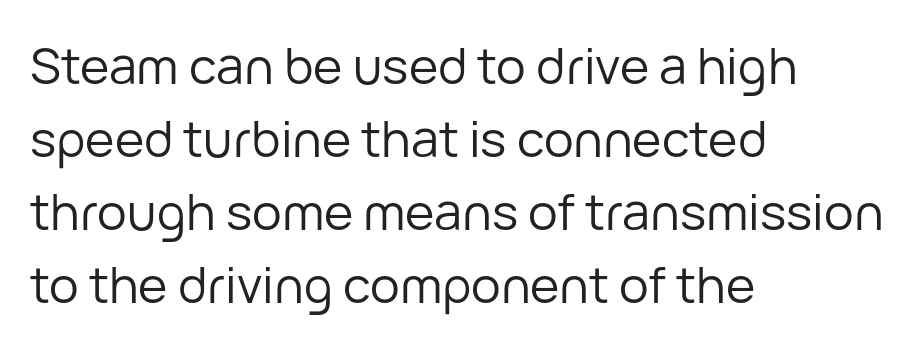
The image shows 50 px regular-weight sans-serif type, upright; set left-aligned, normal line spacing (1.46x), normal letter spacing, not underlined; low stroke contrast and a medium x-height.
